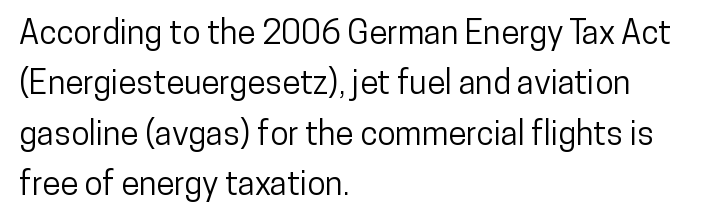
The lines sit at an ordinary, default distance from one another. Nope, no serifs anywhere on these letters. What stands out about the letter spacing? Nothing — it is the standard amount. Line starts are locked; line ends wander.
